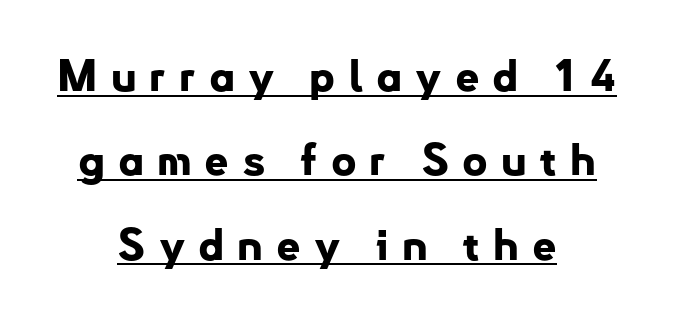
{"serif": "no", "italic": "no", "bold": "yes", "weight": "bold", "width": "normal", "stroke_contrast": "low", "x_height": "small", "monospaced": "no", "underline": "yes", "align": "center", "line_spacing": "loose", "line_spacing_ratio": 1.96, "letter_spacing": "wide", "letter_spacing_em": 0.3, "glyph_px": 43}
